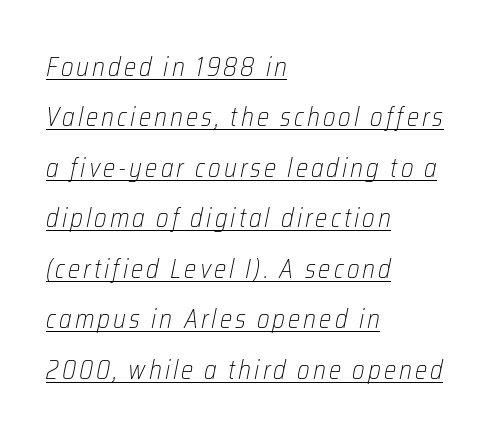
{"italic": "yes", "lean": "right", "slant_degrees": 12, "bold": "no", "underline": "yes", "align": "left", "line_spacing": "loose", "line_spacing_ratio": 1.94, "glyph_px": 26}
